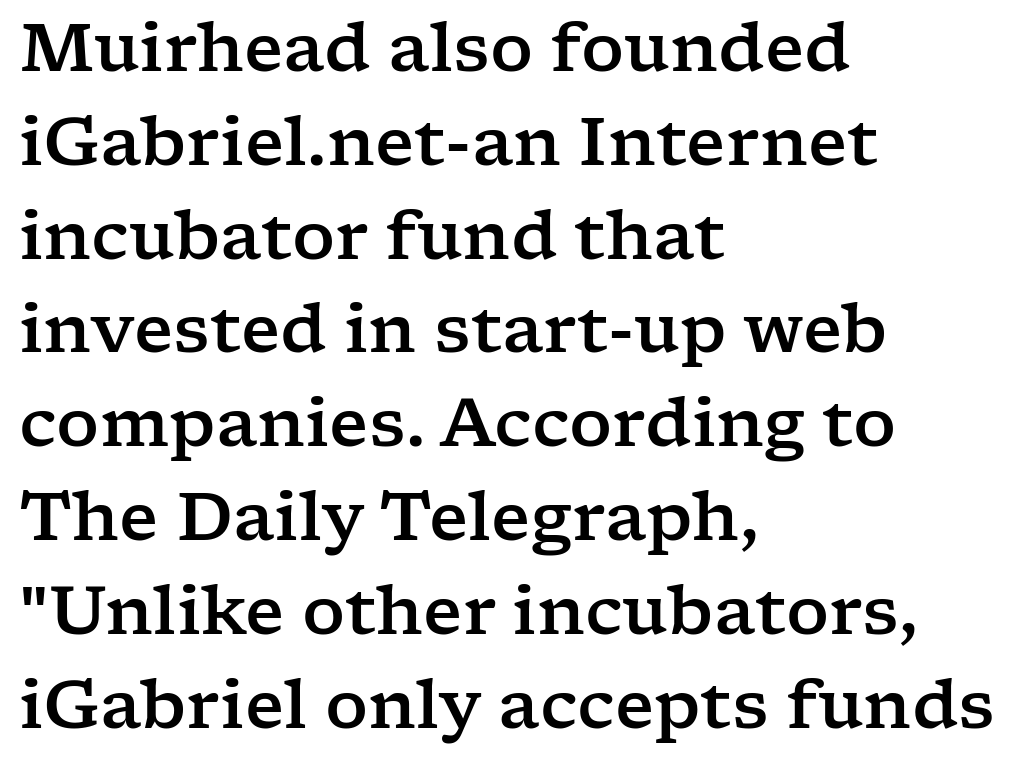
{"serif": "yes", "italic": "no", "width": "wide", "stroke_contrast": "low", "x_height": "medium", "monospaced": "no", "underline": "no", "align": "left", "line_spacing": "normal", "line_spacing_ratio": 1.4, "letter_spacing": "normal", "letter_spacing_em": 0.0, "glyph_px": 67}
